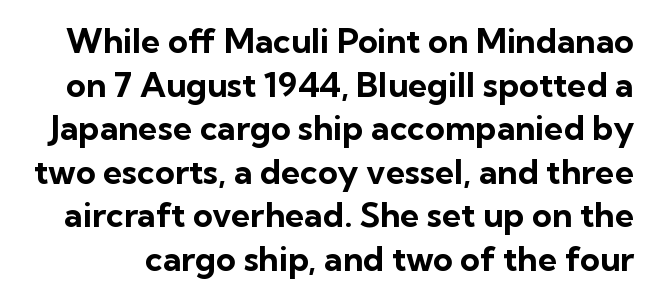
{"serif": "no", "italic": "no", "bold": "yes", "weight": "bold", "width": "normal", "stroke_contrast": "low", "x_height": "medium", "monospaced": "no", "underline": "no", "line_spacing": "normal", "line_spacing_ratio": 1.28, "letter_spacing": "normal", "letter_spacing_em": 0.0, "glyph_px": 34}
